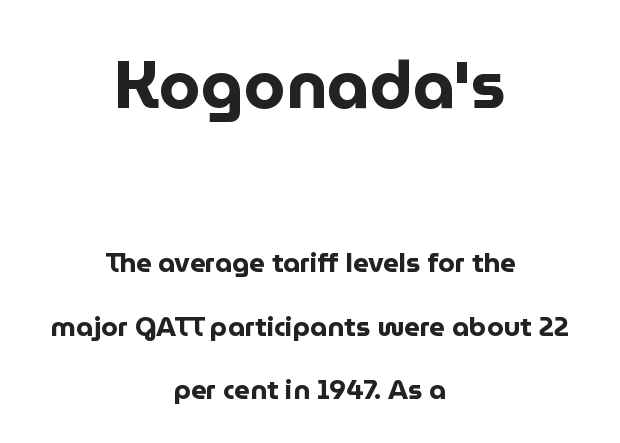
The upper block of text is set noticeably larger than the block beneath it. Looks like regular typesetting: each glyph gets only the width it needs. No feet cap the strokes, marking this as sans-serif type. How heavy is the stroke? Heavy — this is a bold. What stands out about the letter spacing? Nothing — it is the standard amount.
